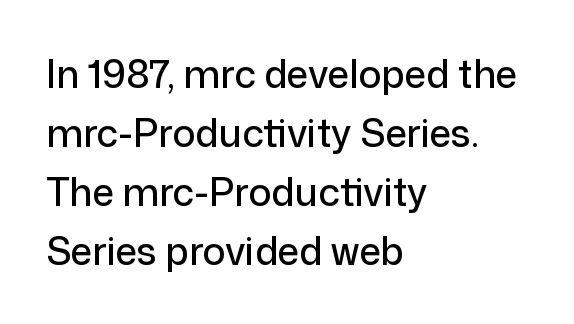
Posture: upright roman. Look at the tracking — it's just the regular setting, nothing added. A typesetter would call this leading conventional body-copy spacing. The passage shown is typed in a proportional face where columns would drift.
